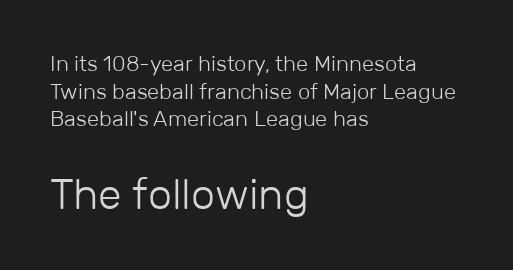
Q: Is the text bold? A: No.
Q: Is the text italic (slanted)? A: No, it is upright.
Q: Is the typeface a serif or a sans-serif typeface? A: Sans-serif.
Q: Is the text underlined? A: No.
Q: How is the paragraph aligned? A: Left-aligned.
Q: Is the spacing between letters normal or unusually wide? A: Normal.
Q: Is the spacing between lines tight, normal or loose? A: Normal.
Q: Which block of text is set in a larger size, the first (top) or the second (bottom)? A: The second (bottom) one.
Q: Width (condensed, normal, or wide)? A: Normal.
Q: Stroke contrast? A: Low.
Q: x-height? A: Medium.
Q: Monospaced? A: No.
